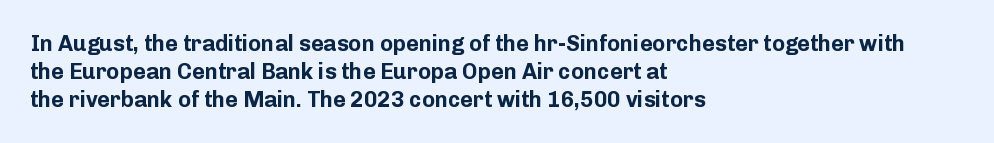
The axis of the letterforms is exactly vertical. Leftover space on each line is placed entirely after the last word. Each row of text sits above clean, open space. Students, note that the glyphs here touch the page at normal intervals.
